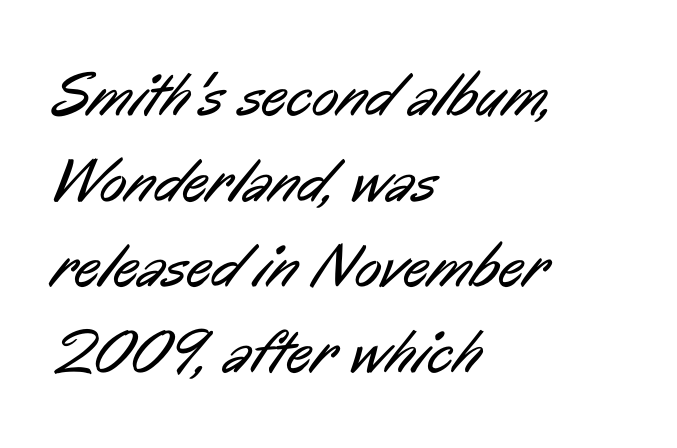
The image shows 62 px regular-weight, condensed sans-serif type; set left-aligned, normal line spacing (1.38x), normal letter spacing, not underlined; low stroke contrast and a medium x-height.
